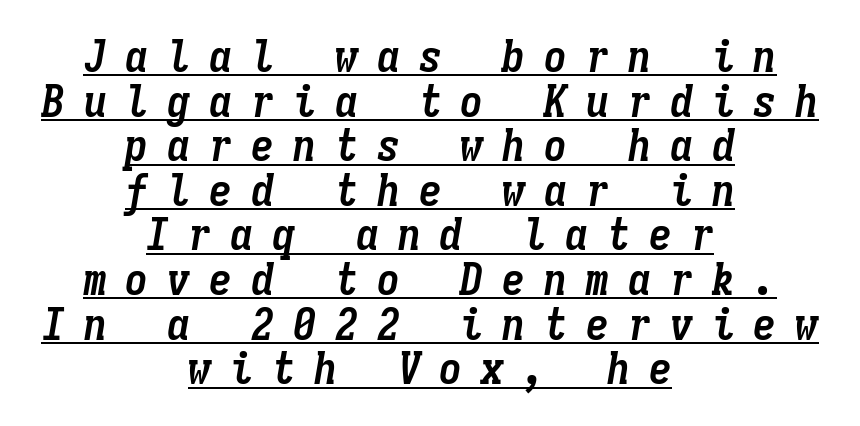
{"italic": "yes", "lean": "right", "slant_degrees": 9, "bold": "yes", "weight": "semibold", "width": "condensed", "stroke_contrast": "low", "x_height": "medium", "monospaced": "yes", "underline": "yes", "align": "center", "line_spacing": "tight", "line_spacing_ratio": 0.97, "letter_spacing": "wide", "letter_spacing_em": 0.41, "glyph_px": 46}
